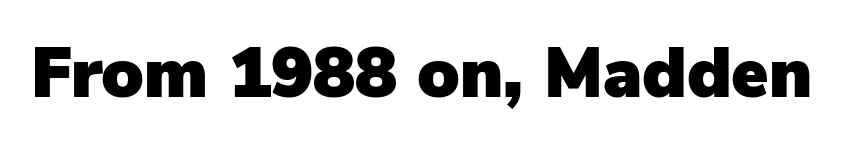
The image shows 70 px sans-serif type, upright; set normal letter spacing, not underlined; low stroke contrast and a medium x-height.
